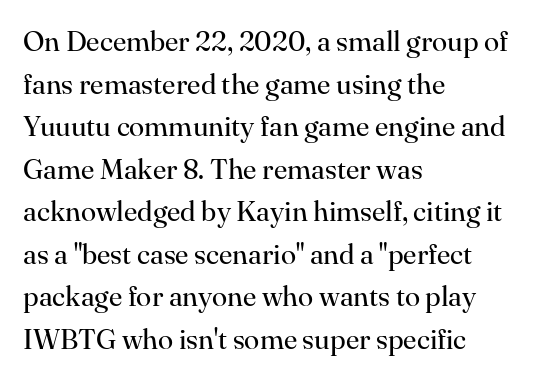
Q: Is the text bold? A: No.
Q: Is the text italic (slanted)? A: No, it is upright.
Q: Is the typeface a serif or a sans-serif typeface? A: Serif.
Q: Is the text underlined? A: No.
Q: How is the paragraph aligned? A: Left-aligned.
Q: Is the spacing between letters normal or unusually wide? A: Normal.
Q: Is the spacing between lines tight, normal or loose? A: Normal.
Q: Width (condensed, normal, or wide)? A: Normal.
Q: Stroke contrast? A: High.
Q: x-height? A: Small.
Q: Monospaced? A: No.
